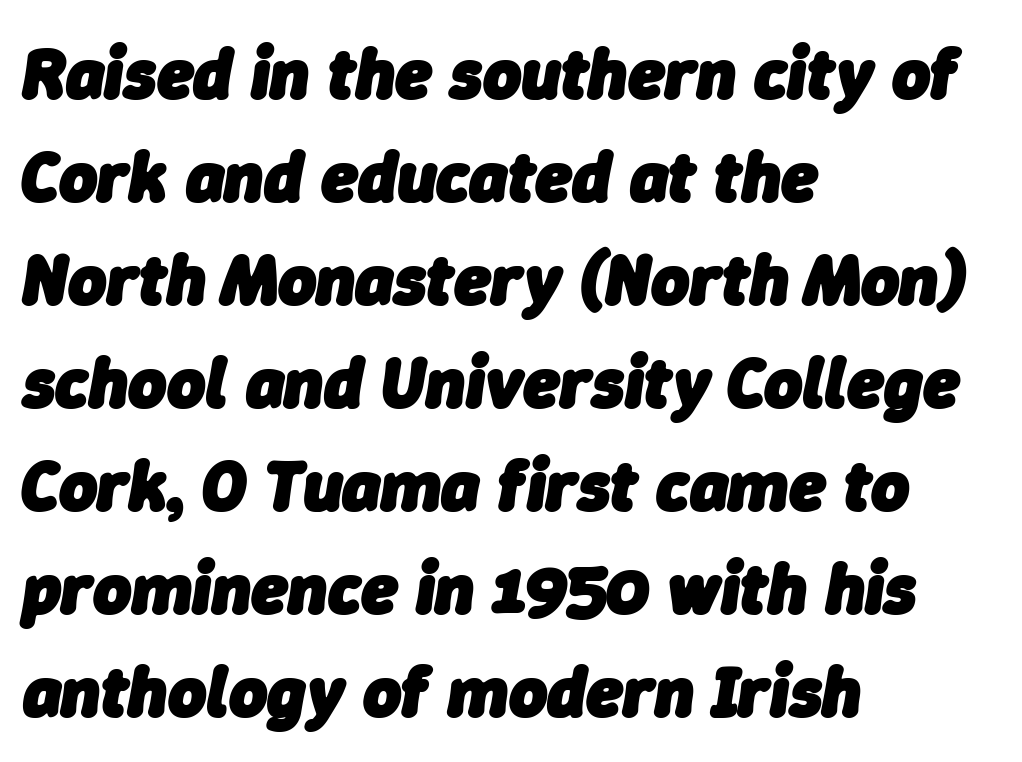
{"italic": "yes", "lean": "right", "slant_degrees": 9, "bold": "yes", "weight": "heavy", "width": "normal", "stroke_contrast": "low", "x_height": "medium", "monospaced": "no", "underline": "no", "align": "left", "line_spacing": "normal", "line_spacing_ratio": 1.41, "letter_spacing": "normal", "letter_spacing_em": 0.0, "glyph_px": 73}
